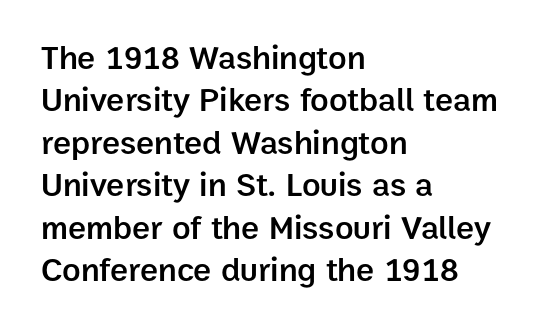
The image shows 34 px semibold sans-serif type, upright; set left-aligned, normal line spacing (1.25x), normal letter spacing, not underlined; low stroke contrast and a medium x-height.
